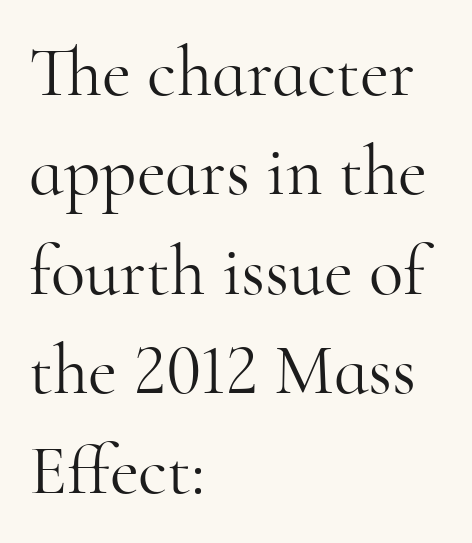
The image shows 71 px light serif type, upright; set left-aligned, normal line spacing (1.4x), normal letter spacing, not underlined; high stroke contrast and a small x-height.
